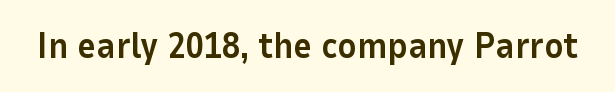
This sample uses plain, unmodified letter spacing. Examine the stroke ends and you'll find no serifs. Spacing verdict: proportional, widths tailored to each character. The specimen reads as upright at a glance.
